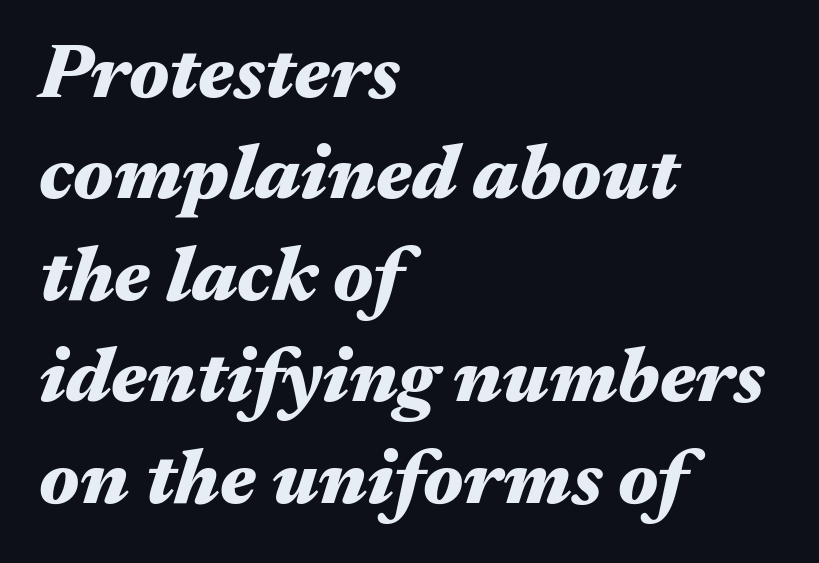
Q: Is the text bold? A: Yes.
Q: Is the text italic (slanted)? A: Yes, it leans right by about 17 degrees.
Q: Is the text underlined? A: No.
Q: How is the paragraph aligned? A: Left-aligned.
Q: Is the spacing between letters normal or unusually wide? A: Normal.
Q: Is the spacing between lines tight, normal or loose? A: Normal.
Q: Width (condensed, normal, or wide)? A: Wide.
Q: Stroke contrast? A: Medium.
Q: x-height? A: Medium.
Q: Monospaced? A: No.
